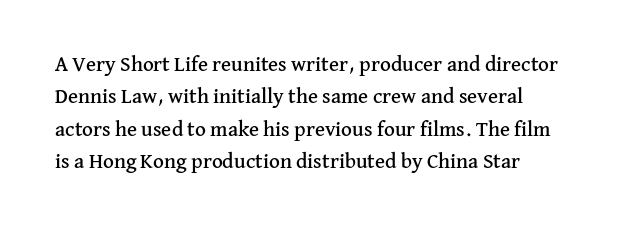
Glyph-to-glyph distance matches everyday printed text. Upright lettering throughout. Notice how descenders clear the ascenders below comfortably — that's standard leading. The strip under each line holds only bare page. Layout note: lines flush left.
